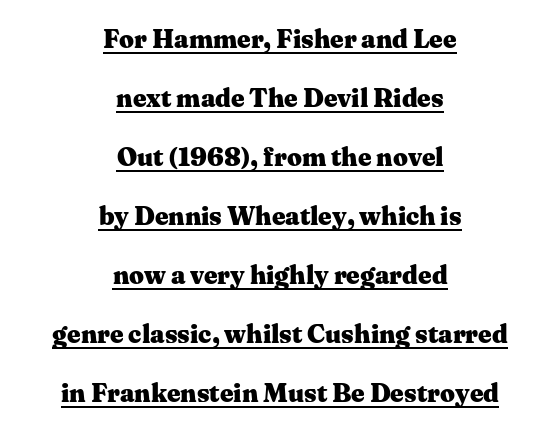
Q: Is the text bold? A: Yes.
Q: Is the text italic (slanted)? A: No, it is upright.
Q: Is the text underlined? A: Yes.
Q: How is the paragraph aligned? A: Centered.
Q: Is the spacing between letters normal or unusually wide? A: Normal.
Q: Is the spacing between lines tight, normal or loose? A: Loose.
